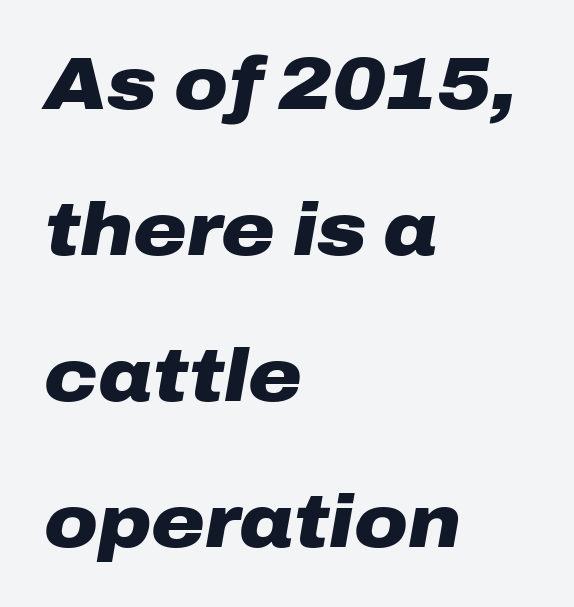
Q: Is the text bold? A: Yes.
Q: Is the text italic (slanted)? A: Yes, it leans right by about 10 degrees.
Q: Is the text underlined? A: No.
Q: How is the paragraph aligned? A: Left-aligned.
Q: Is the spacing between letters normal or unusually wide? A: Normal.
Q: Is the spacing between lines tight, normal or loose? A: Loose.
Q: Width (condensed, normal, or wide)? A: Wide.
Q: Stroke contrast? A: Low.
Q: x-height? A: Medium.
Q: Monospaced? A: No.
